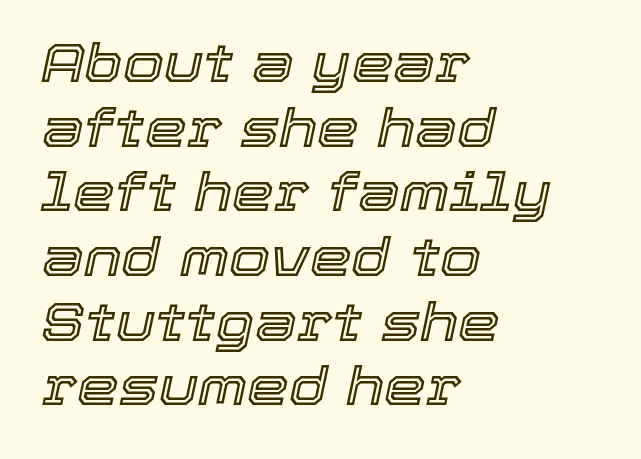
{"italic": "yes", "lean": "right", "slant_degrees": 12, "width": "normal", "x_height": "medium", "monospaced": "no", "underline": "no", "align": "left", "line_spacing_ratio": 1.22, "letter_spacing": "normal", "letter_spacing_em": 0.0, "glyph_px": 53}
